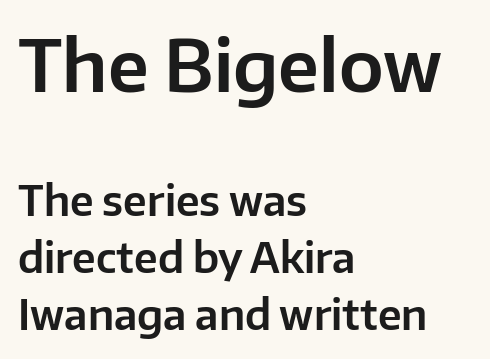
{"serif": "no", "italic": "no", "width": "normal", "stroke_contrast": "low", "x_height": "medium", "monospaced": "no", "underline": "no", "align": "left", "line_spacing": "normal", "line_spacing_ratio": 1.39, "letter_spacing": "normal", "letter_spacing_em": 0.0, "larger_block": "first", "size_ratio": 1.73, "glyph_px": 71}
